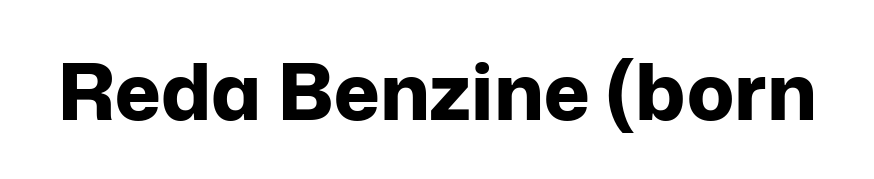
The image shows 78 px bold sans-serif type, upright; set normal letter spacing, not underlined; low stroke contrast and a medium x-height.
